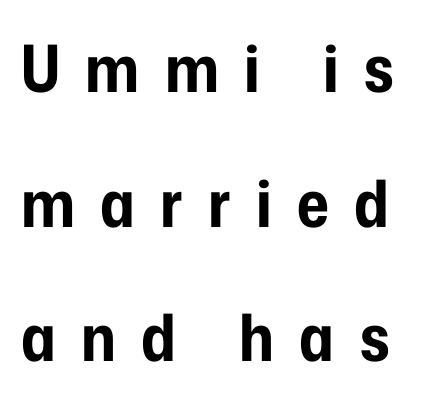
Check where the strokes stop: nothing finishes them off — pure sans. Is this a fixed-width face? No — the glyphs have proportional, varying widths. Emphasis by weight is at full strength: bold. No italicization has been applied; the sample stays upright. The leading is generous, giving the passage an open texture.
